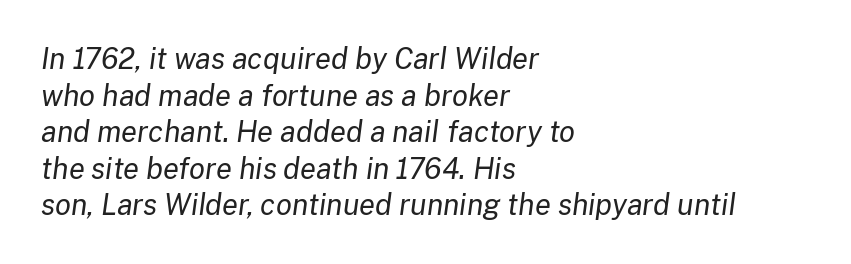
Rendered with sloped, italic letterforms. A typesetter would call this leading conventional body-copy spacing. Note the varied advance widths — an 'i' is clearly narrower than an 'm'. Where is the straight margin? On the left. Weight: regular or lighter.
